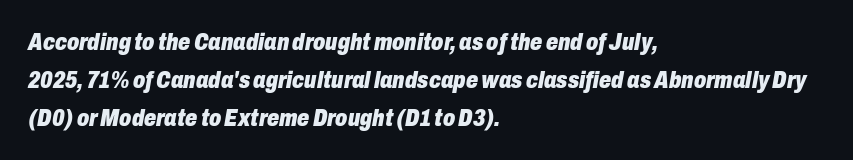
The image shows 24 px bold type, italic (leaning right); set left-aligned, normal line spacing (1.58x), normal letter spacing, not underlined.
